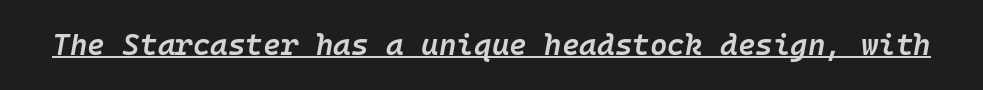
This is the in-between weight designers call semibold or demi. An italicized treatment has been applied to the whole sample. Underlining? Definitely there. Here the designer chose a console-style face with uniform glyph widths.
